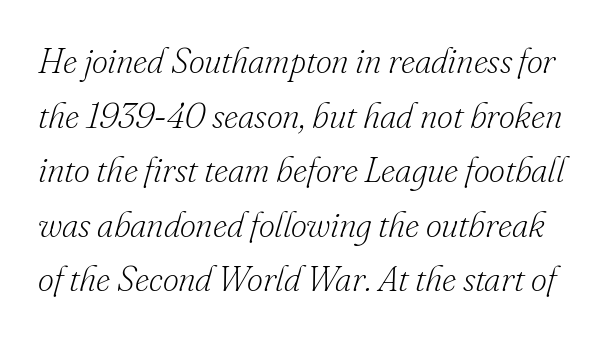
The image shows 35 px light serif type, italic (leaning right); set normal line spacing (1.56x), normal letter spacing, not underlined; low stroke contrast and a small x-height.
